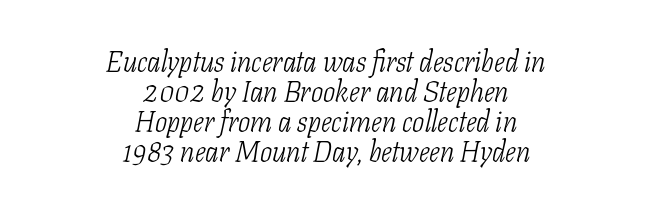
The image shows 29 px light, condensed serif type, italic (leaning right); set centered, tight line spacing (1.04x), normal letter spacing, not underlined; low stroke contrast and a medium x-height.
